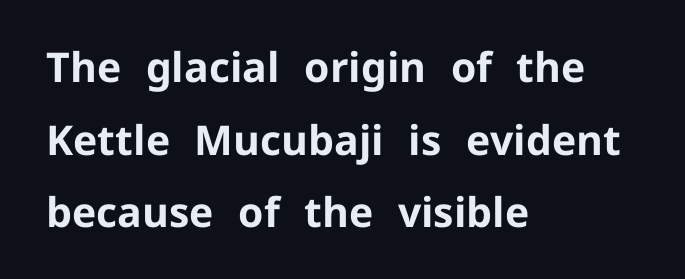
The image shows 41 px bold sans-serif type, upright; set left-aligned, line spacing 1.77x, normal letter spacing, not underlined; low stroke contrast and a medium x-height.
